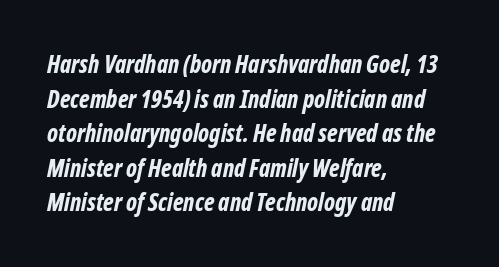
{"italic": "yes", "lean": "right", "slant_degrees": 12, "bold": "yes", "underline": "no", "align": "left", "line_spacing": "normal", "line_spacing_ratio": 1.44, "letter_spacing": "normal", "letter_spacing_em": 0.0, "glyph_px": 24}
